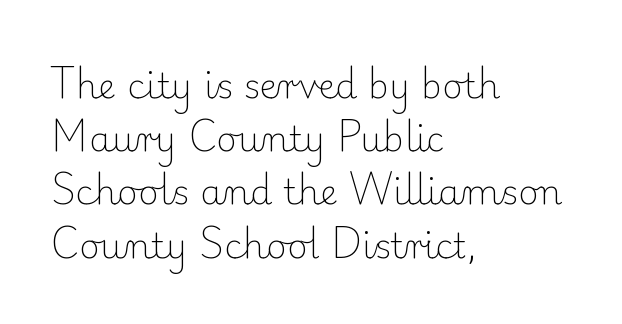
{"serif": "yes", "italic": "no", "bold": "no", "weight": "light", "width": "normal", "stroke_contrast": "low", "x_height": "small", "monospaced": "no", "underline": "no", "align": "left", "line_spacing": "normal", "line_spacing_ratio": 1.52, "letter_spacing": "normal", "letter_spacing_em": 0.0, "glyph_px": 35}
